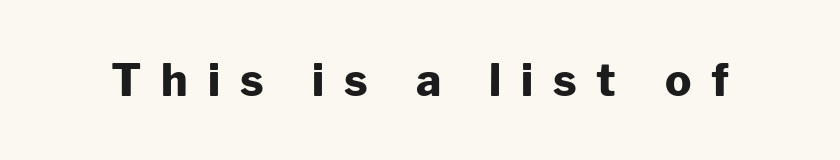
You can tell it's not italic because the verticals are truly vertical. Typographically, this falls in the sans-serif category. Looks like regular typesetting: each glyph gets only the width it needs. The face used here is rendered with a markedly widened letterfit. Honestly, there is no underline to notice here at all. I'd describe the lettering as bold — thick and assertive.
